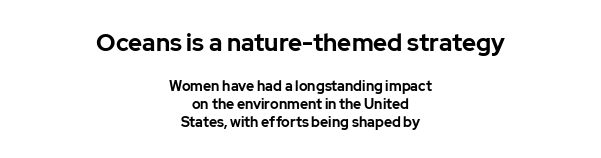
Posture: vertical. Leftover space on each line is divided equally before and after the words. The font is running at its bold setting. No extra tracking has been applied to these lines. Type without underlining.
